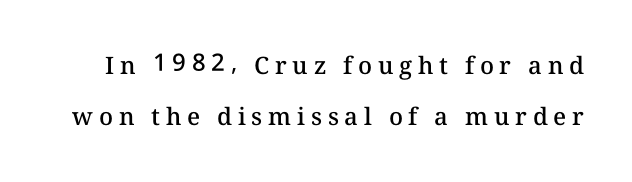
The image shows 24 px text type, upright; set loose line spacing (2.13x), unusually wide letter spacing (+0.24 em), not underlined.
